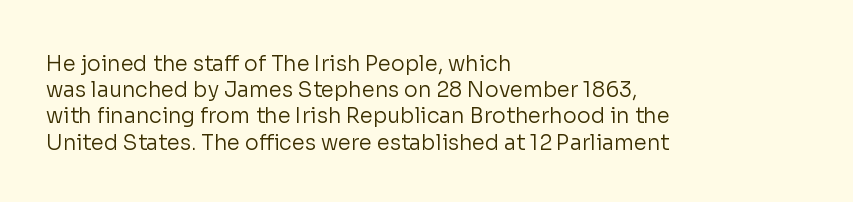
The image shows 21 px text type, upright; set left-aligned, normal line spacing (1.25x), normal letter spacing, not underlined.
